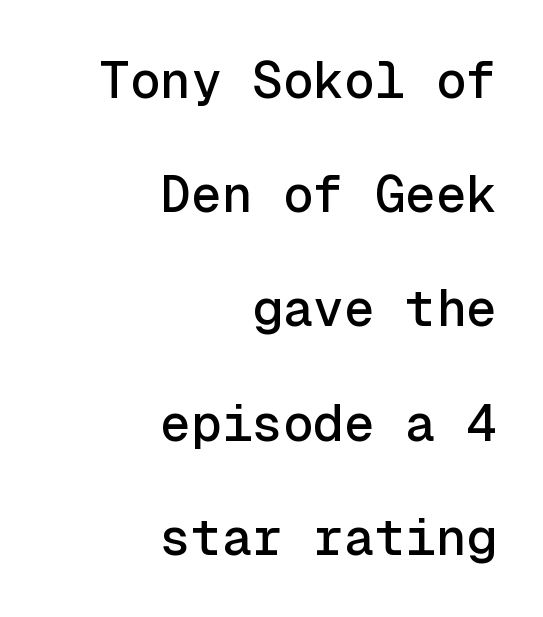
{"serif": "no", "italic": "no", "width": "normal", "x_height": "medium", "monospaced": "yes", "underline": "no", "align": "right", "line_spacing": "loose", "line_spacing_ratio": 2.24, "letter_spacing": "normal", "letter_spacing_em": 0.0, "glyph_px": 51}
